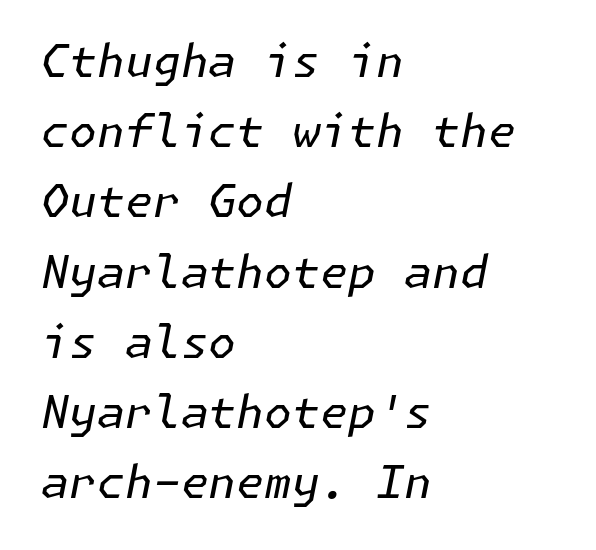
In CSS terms this would be text-align: left. There is no visible air inserted between adjacent glyphs. Each new line begins a customary step beneath the previous one. Stems and bowls with no extra thickness — not bold. Rule under the text: the space is simply empty.
